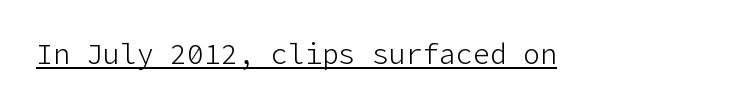
The image shows 28 px light sans-serif type, upright; set normal letter spacing, underlined; low stroke contrast and a medium x-height.
